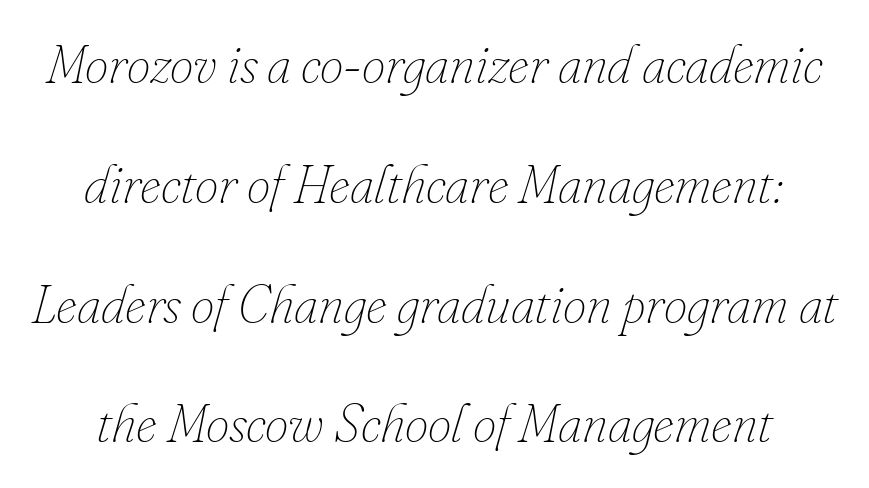
The letterforms sit shoulder to shoulder at normal distance. Descenders are the only things crossing below the line. Whoever set this chose breathing room over compactness in the vertical rhythm. Quick note: italic. The face used here is proportionally spaced, like ordinary book or web type.
